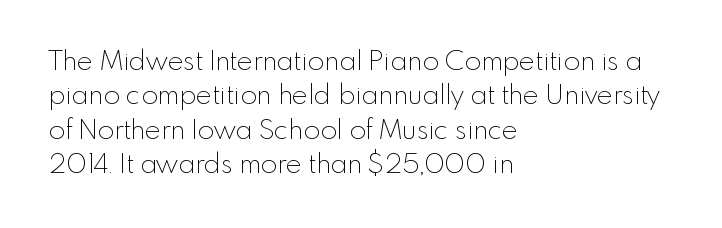
{"italic": "no", "bold": "no", "underline": "no", "align": "left", "line_spacing": "normal", "line_spacing_ratio": 1.27, "letter_spacing": "normal", "letter_spacing_em": 0.0, "glyph_px": 27}
